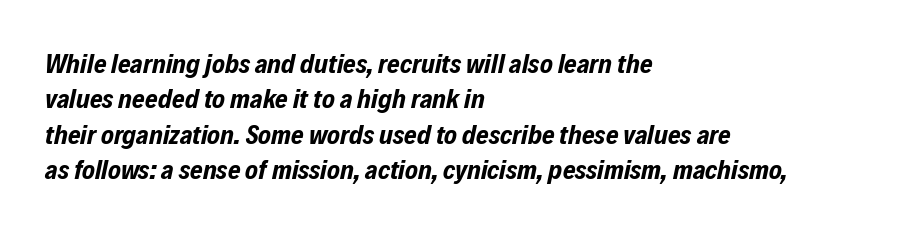
Q: Is the text bold? A: Yes.
Q: Is the text italic (slanted)? A: Yes, it leans right by about 12 degrees.
Q: Is the text underlined? A: No.
Q: How is the paragraph aligned? A: Left-aligned.
Q: Is the spacing between letters normal or unusually wide? A: Normal.
Q: Is the spacing between lines tight, normal or loose? A: Normal.
